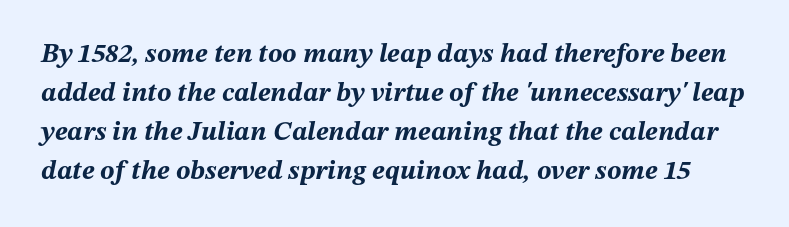
{"italic": "yes", "lean": "right", "slant_degrees": 12, "bold": "yes", "underline": "no", "line_spacing": "normal", "line_spacing_ratio": 1.44, "letter_spacing": "normal", "letter_spacing_em": 0.0, "glyph_px": 27}
